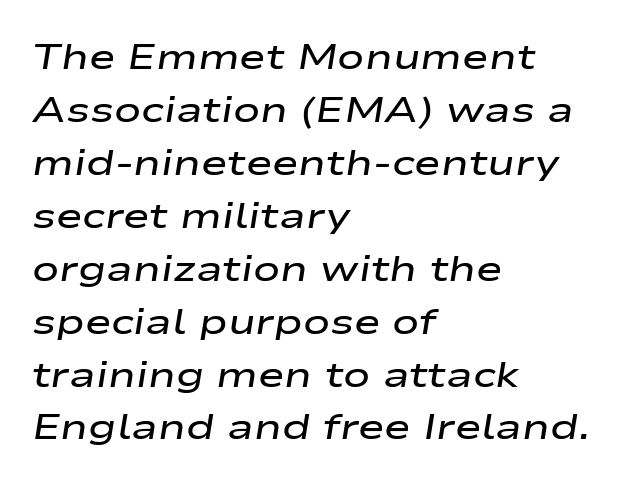
The image shows 36 px semibold, wide type, italic (leaning right); set left-aligned, normal line spacing (1.47x), normal letter spacing, not underlined; low stroke contrast and a medium x-height.
